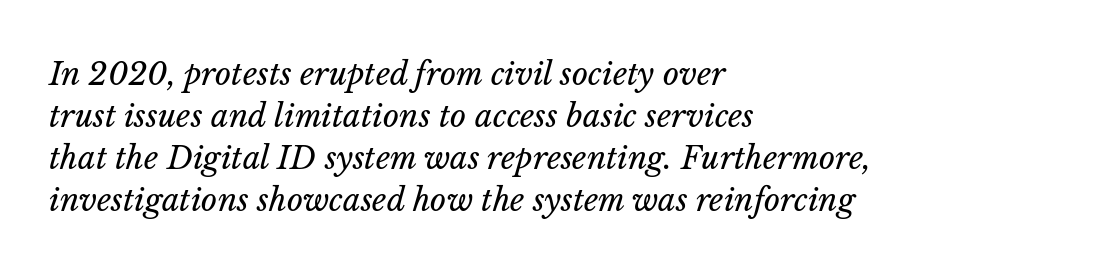
Just letters on the line, the space beneath them empty. Notice how the stems are inclined rather than vertical — that's the hallmark of italics. Short note: letters normally spaced. A classic flush-left, rag-right setting is used for this passage. The passage shown is typed in a proportional face where columns would drift.
